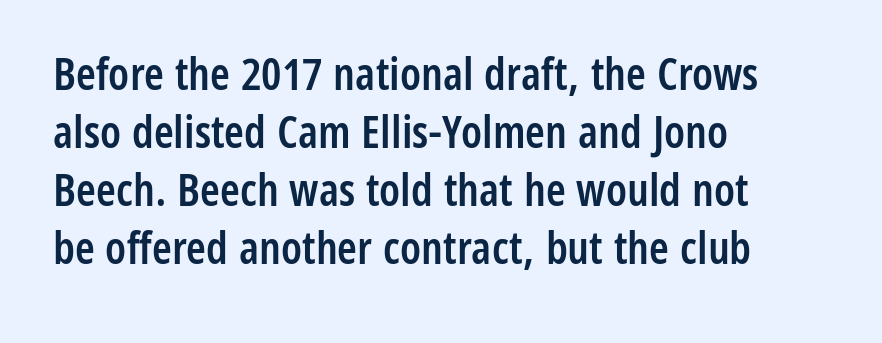
The image shows 45 px semibold, condensed sans-serif type, upright; set left-aligned, normal line spacing (1.29x), normal letter spacing, not underlined; low stroke contrast and a medium x-height.
